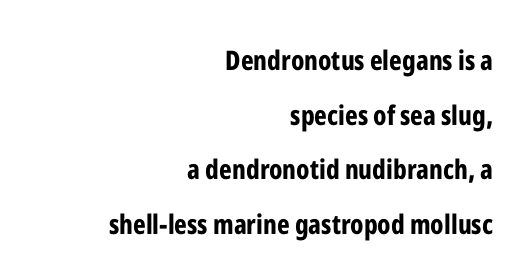
{"italic": "no", "bold": "yes", "underline": "no", "align": "right", "line_spacing": "loose", "line_spacing_ratio": 2.02, "letter_spacing": "normal", "letter_spacing_em": 0.0, "glyph_px": 27}
